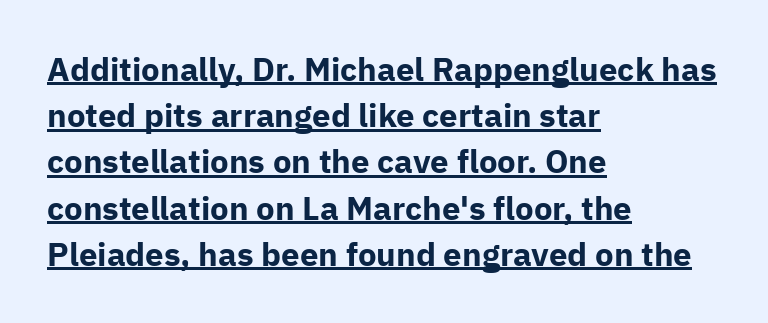
{"serif": "no", "italic": "no", "bold": "yes", "weight": "bold", "width": "normal", "stroke_contrast": "low", "x_height": "medium", "monospaced": "no", "underline": "yes", "align": "left", "line_spacing": "normal", "line_spacing_ratio": 1.4, "letter_spacing": "normal", "letter_spacing_em": 0.0, "glyph_px": 33}
